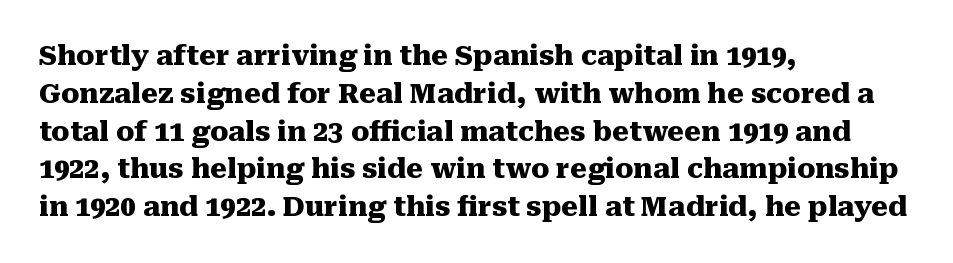
{"italic": "no", "bold": "yes", "underline": "no", "align": "left", "line_spacing": "normal", "line_spacing_ratio": 1.4, "letter_spacing": "normal", "letter_spacing_em": 0.0, "glyph_px": 27}
